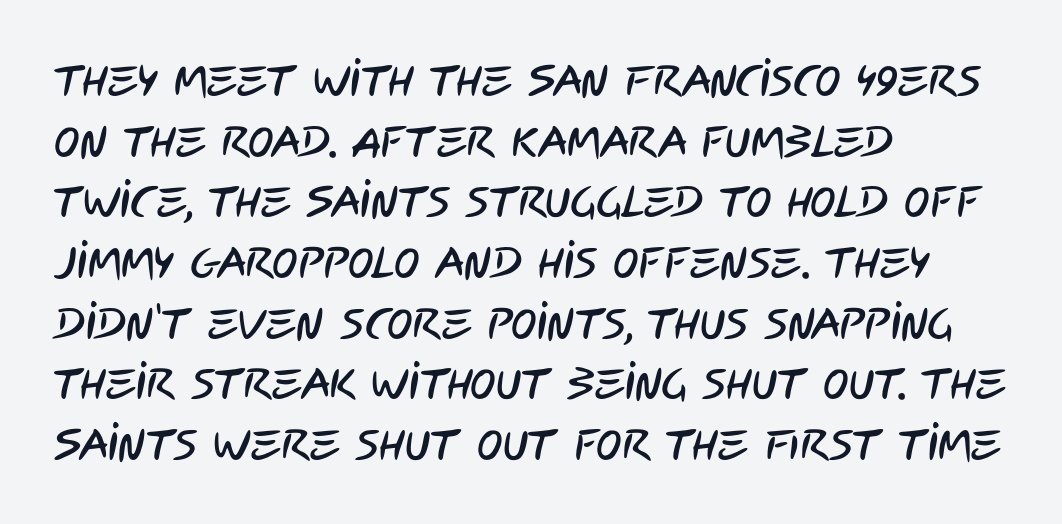
Q: Is the typeface a serif or a sans-serif typeface? A: Sans-serif.
Q: Is the text underlined? A: No.
Q: How is the paragraph aligned? A: Left-aligned.
Q: Is the spacing between letters normal or unusually wide? A: Normal.
Q: Is the spacing between lines tight, normal or loose? A: Normal.
Q: Width (condensed, normal, or wide)? A: Condensed.
Q: Stroke contrast? A: Low.
Q: x-height? A: Large.
Q: Monospaced? A: No.
